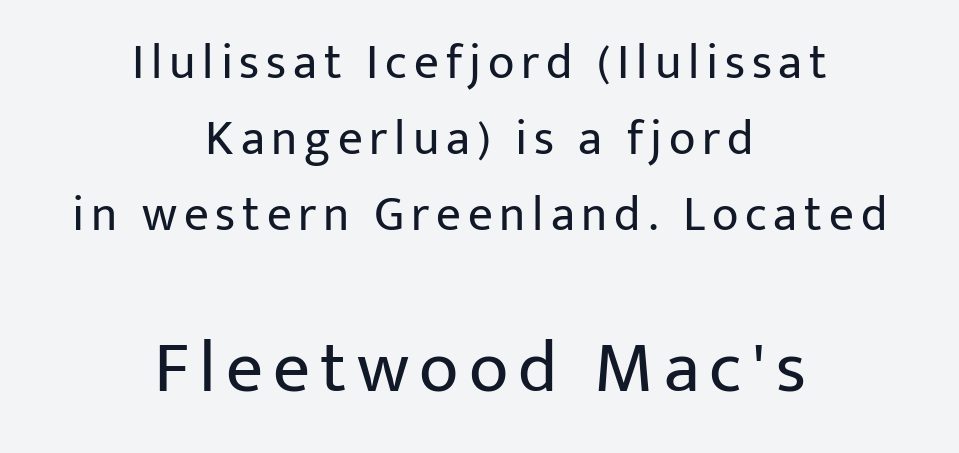
{"serif": "no", "italic": "no", "bold": "no", "weight": "regular", "width": "normal", "stroke_contrast": "low", "x_height": "medium", "monospaced": "no", "underline": "no", "align": "center", "line_spacing": "normal", "line_spacing_ratio": 1.55, "larger_block": "second", "size_ratio": 1.49, "glyph_px": 73}
